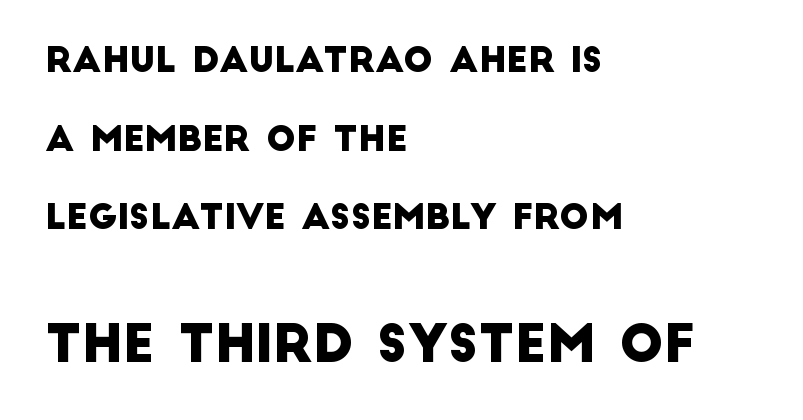
{"serif": "no", "width": "normal", "stroke_contrast": "low", "x_height": "large", "monospaced": "no", "underline": "no", "align": "left", "line_spacing": "loose", "line_spacing_ratio": 2.25, "letter_spacing": "normal", "letter_spacing_em": 0.0, "larger_block": "second", "size_ratio": 1.49, "glyph_px": 52}
